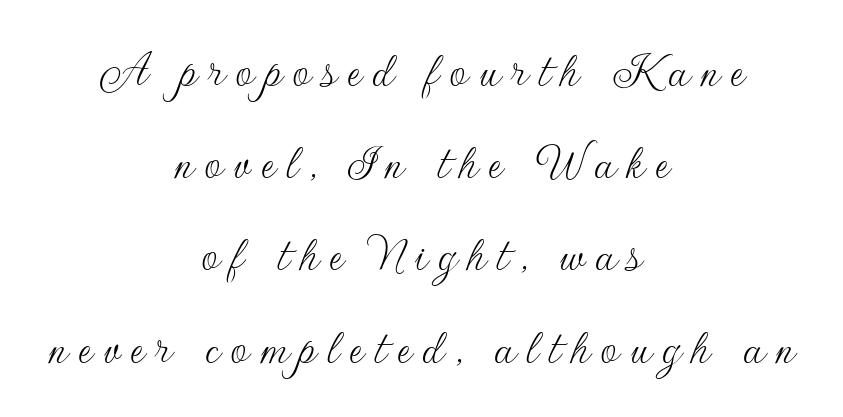
Q: Is the text bold? A: No.
Q: Is the text italic (slanted)? A: Yes.
Q: Is the typeface a serif or a sans-serif typeface? A: Sans-serif.
Q: Is the text underlined? A: No.
Q: How is the paragraph aligned? A: Centered.
Q: Is the spacing between letters normal or unusually wide? A: Unusually wide.
Q: Width (condensed, normal, or wide)? A: Normal.
Q: Stroke contrast? A: Low.
Q: x-height? A: Small.
Q: Monospaced? A: No.
